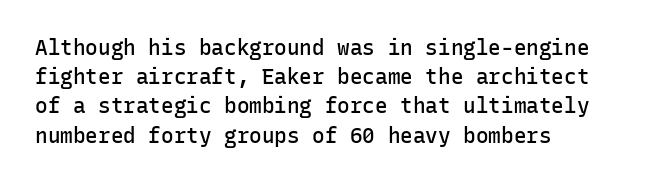
The image shows 21 px text type, upright; set left-aligned, normal line spacing (1.39x), normal letter spacing, not underlined.
